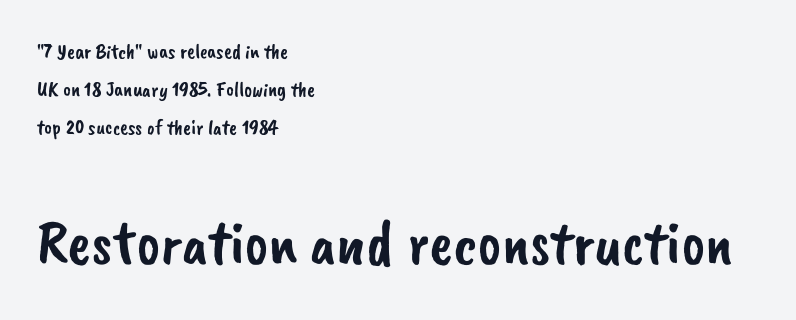
Q: Is the typeface a serif or a sans-serif typeface? A: Sans-serif.
Q: Is the text underlined? A: No.
Q: How is the paragraph aligned? A: Left-aligned.
Q: Is the spacing between letters normal or unusually wide? A: Normal.
Q: Which block of text is set in a larger size, the first (top) or the second (bottom)? A: The second (bottom) one.
Q: Width (condensed, normal, or wide)? A: Normal.
Q: Stroke contrast? A: Low.
Q: x-height? A: Small.
Q: Monospaced? A: No.
